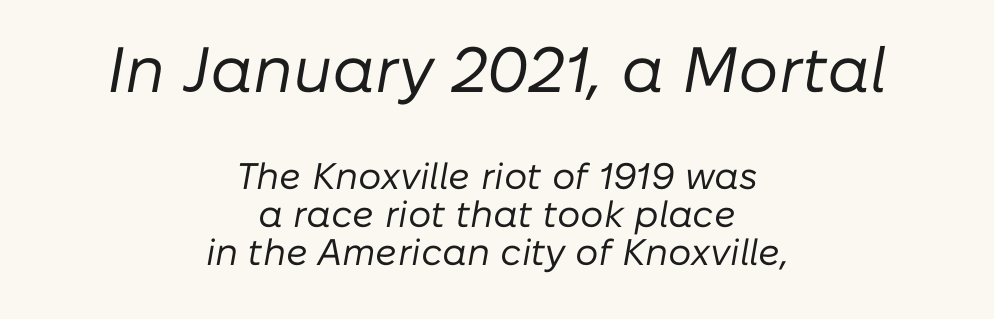
{"italic": "yes", "lean": "right", "slant_degrees": 10, "bold": "no", "weight": "regular", "width": "normal", "stroke_contrast": "low", "x_height": "medium", "monospaced": "no", "underline": "no", "align": "center", "line_spacing": "tight", "line_spacing_ratio": 1.03, "letter_spacing": "normal", "letter_spacing_em": 0.0, "larger_block": "first", "size_ratio": 1.73, "glyph_px": 64}
